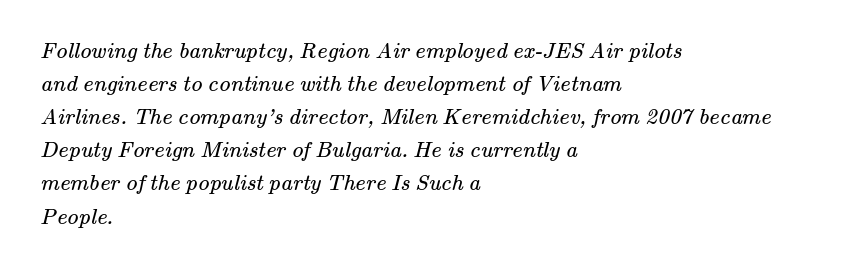
Is the stroke heavy? The answer is a plain regular-or-lighter. A bare baseline throughout the passage. Each line starts at the same left margin while the right side varies. Here the glyphs are tracked normally, forming tight word shapes.
